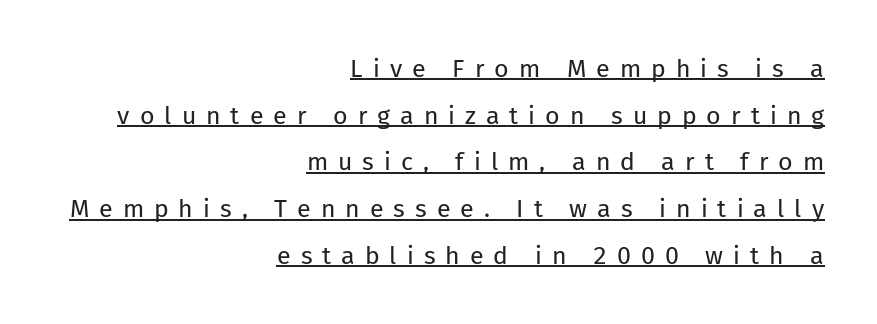
Q: Is the text bold? A: No.
Q: Is the text italic (slanted)? A: No, it is upright.
Q: Is the text underlined? A: Yes.
Q: How is the paragraph aligned? A: Right-aligned.
Q: Is the spacing between letters normal or unusually wide? A: Unusually wide.
